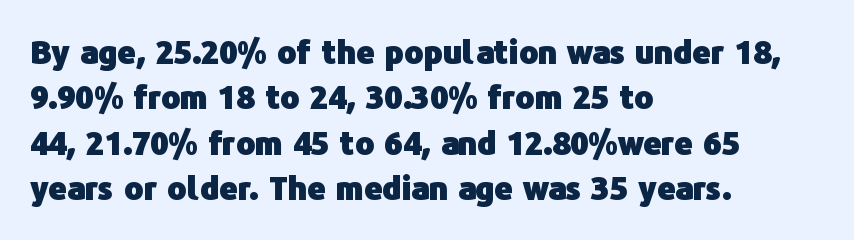
The image shows 32 px heavy sans-serif type, upright; set left-aligned, normal line spacing (1.42x), normal letter spacing, not underlined; low stroke contrast and a medium x-height.
